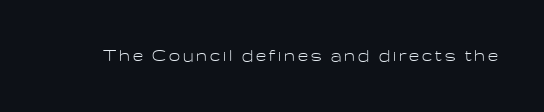
{"italic": "no", "bold": "no", "underline": "no", "glyph_px": 20}
